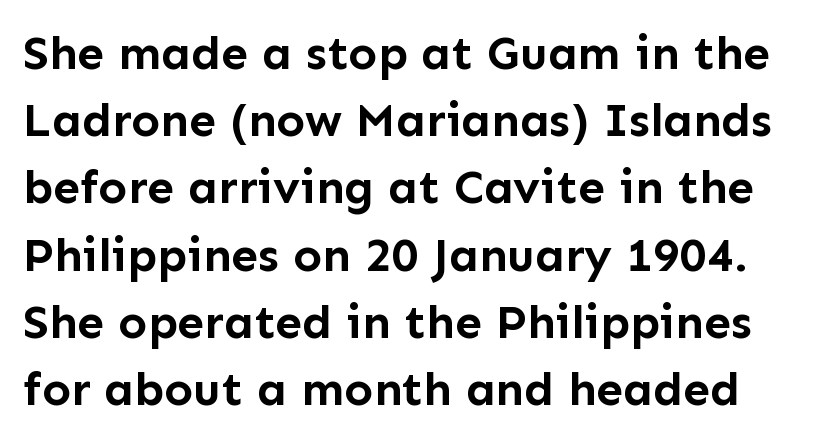
{"serif": "no", "italic": "no", "bold": "yes", "weight": "semibold", "width": "normal", "stroke_contrast": "low", "x_height": "medium", "monospaced": "no", "underline": "no", "line_spacing": "normal", "line_spacing_ratio": 1.4, "letter_spacing": "normal", "letter_spacing_em": 0.0, "glyph_px": 48}
